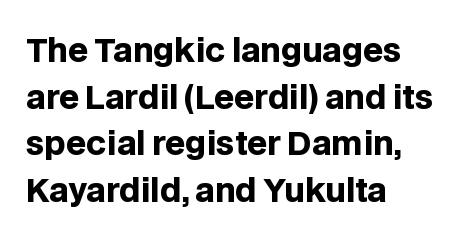
{"serif": "no", "italic": "no", "bold": "yes", "weight": "heavy", "width": "normal", "stroke_contrast": "low", "x_height": "large", "monospaced": "no", "underline": "no", "align": "left", "line_spacing": "normal", "line_spacing_ratio": 1.46, "letter_spacing": "normal", "letter_spacing_em": 0.0, "glyph_px": 32}
